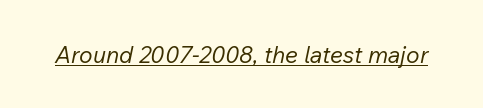
The image shows 23 px text type, italic (leaning right); set normal letter spacing, underlined.
